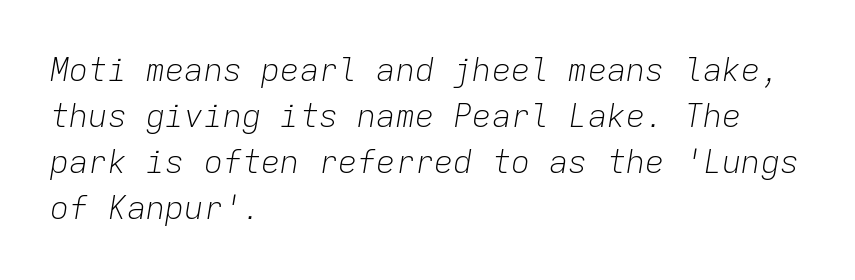
{"italic": "yes", "lean": "right", "slant_degrees": 9, "bold": "no", "weight": "light", "width": "normal", "stroke_contrast": "low", "x_height": "medium", "monospaced": "yes", "underline": "no", "align": "left", "line_spacing": "normal", "line_spacing_ratio": 1.44, "letter_spacing": "normal", "letter_spacing_em": 0.0, "glyph_px": 32}
